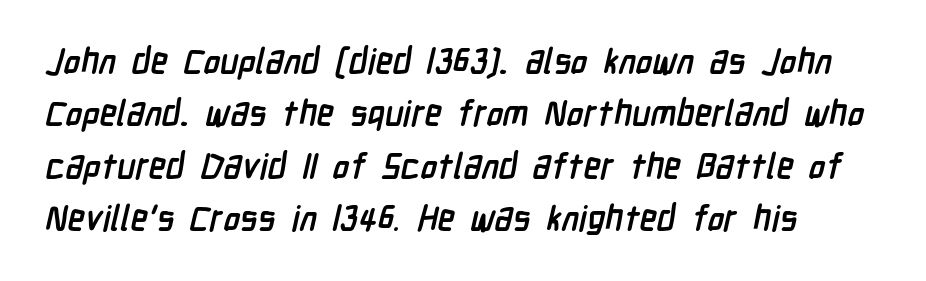
Q: Is the text bold? A: Yes.
Q: Is the typeface a serif or a sans-serif typeface? A: Sans-serif.
Q: Is the text underlined? A: No.
Q: How is the paragraph aligned? A: Left-aligned.
Q: Is the spacing between letters normal or unusually wide? A: Normal.
Q: Is the spacing between lines tight, normal or loose? A: Normal.
Q: Width (condensed, normal, or wide)? A: Condensed.
Q: Stroke contrast? A: Low.
Q: x-height? A: Medium.
Q: Monospaced? A: No.
